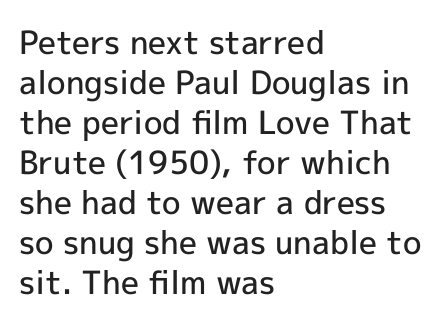
{"serif": "no", "italic": "no", "bold": "semi", "weight": "semibold", "width": "normal", "x_height": "medium", "monospaced": "no", "underline": "no", "align": "left", "line_spacing": "normal", "line_spacing_ratio": 1.25, "letter_spacing": "normal", "letter_spacing_em": 0.0, "glyph_px": 32}
